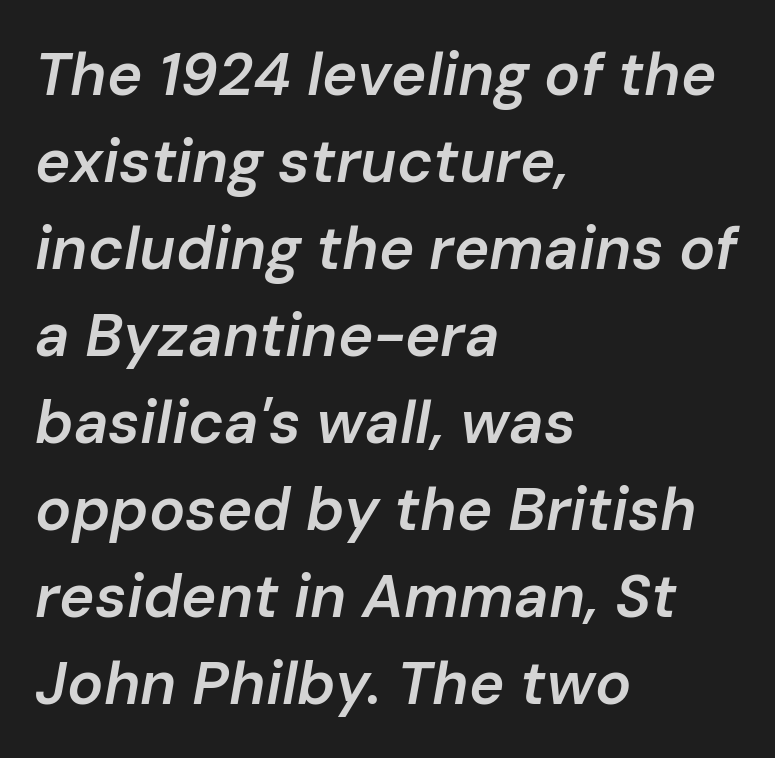
Q: Is the text bold? A: Semi-bold.
Q: Is the text italic (slanted)? A: Yes, it leans right by about 10 degrees.
Q: Is the text underlined? A: No.
Q: How is the paragraph aligned? A: Left-aligned.
Q: Is the spacing between letters normal or unusually wide? A: Normal.
Q: Is the spacing between lines tight, normal or loose? A: Normal.
Q: Width (condensed, normal, or wide)? A: Normal.
Q: Stroke contrast? A: Low.
Q: x-height? A: Medium.
Q: Monospaced? A: No.
